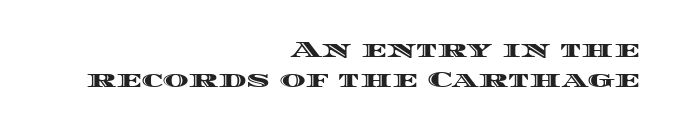
Q: Is the text italic (slanted)? A: No, it is upright.
Q: Is the text underlined? A: No.
Q: How is the paragraph aligned? A: Right-aligned.
Q: Is the spacing between letters normal or unusually wide? A: Normal.
Q: Is the spacing between lines tight, normal or loose? A: Normal.
